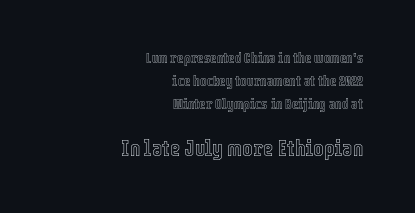
Plain, unruled lines of type. Nobody touched the tracking dial on this one. Italic? Not at all — the glyphs are vertical. Does the bottom block carry the larger type? Yes, it does.
